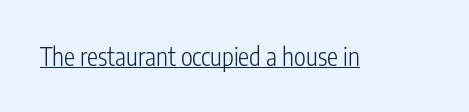
The image shows 25 px text type, upright; set normal letter spacing, underlined.
